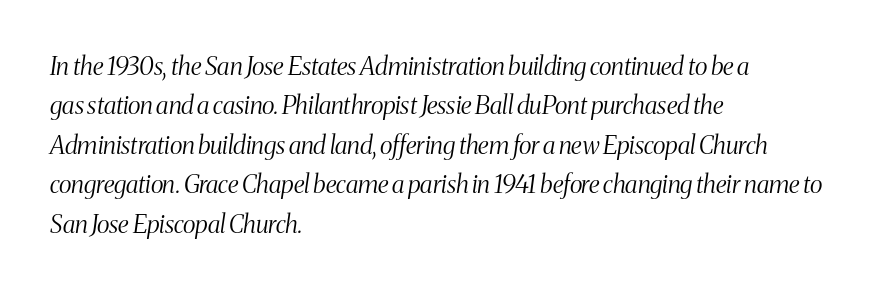
{"italic": "yes", "lean": "right", "slant_degrees": 8, "bold": "no", "underline": "no", "align": "left", "line_spacing": "normal", "line_spacing_ratio": 1.58, "letter_spacing": "normal", "letter_spacing_em": 0.0, "glyph_px": 25}
